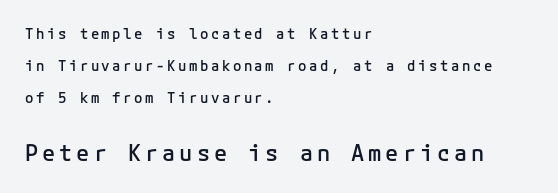
Q: Is the text bold? A: Semi-bold.
Q: Is the text italic (slanted)? A: No, it is upright.
Q: Is the text underlined? A: No.
Q: How is the paragraph aligned? A: Left-aligned.
Q: Is the spacing between lines tight, normal or loose? A: Loose.
Q: Which block of text is set in a larger size, the first (top) or the second (bottom)? A: The second (bottom) one.
